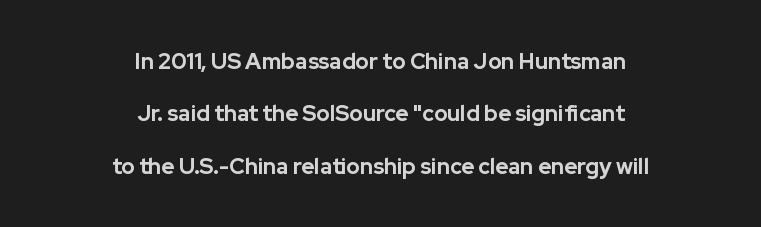
{"italic": "no", "bold": "yes", "underline": "no", "align": "center", "line_spacing": "loose", "line_spacing_ratio": 2.38, "letter_spacing": "normal", "letter_spacing_em": 0.0, "glyph_px": 22}
